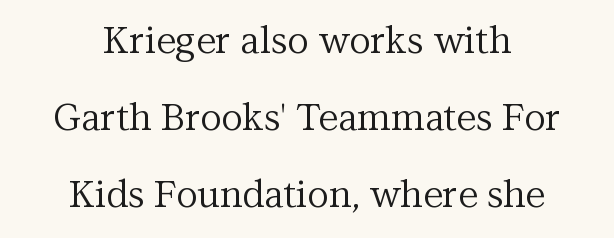
The image shows 37 px regular-weight serif type, upright; set centered, loose line spacing (2.08x), normal letter spacing, not underlined; medium stroke contrast and a medium x-height.
